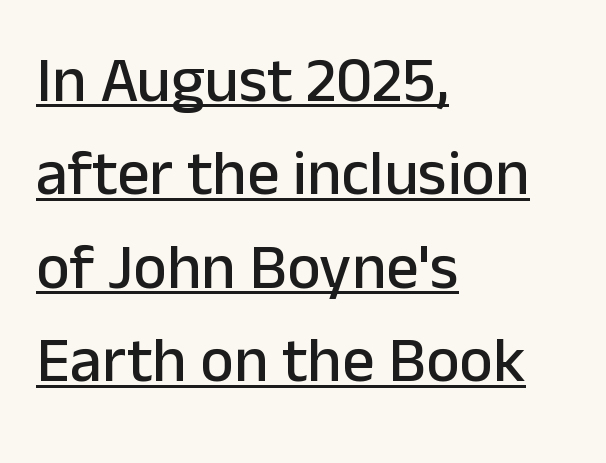
The image shows 64 px sans-serif type, upright; set left-aligned, normal line spacing (1.46x), normal letter spacing, underlined; low stroke contrast and a medium x-height.
